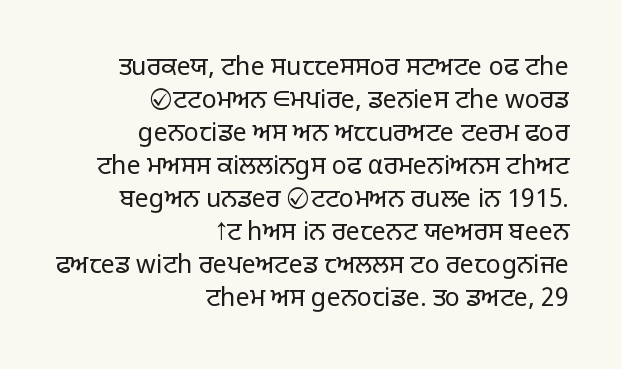
Q: Is the text bold? A: No.
Q: Is the text italic (slanted)? A: No, it is upright.
Q: Is the text underlined? A: No.
Q: How is the paragraph aligned? A: Right-aligned.
Q: Is the spacing between letters normal or unusually wide? A: Normal.
Q: Is the spacing between lines tight, normal or loose? A: Normal.
